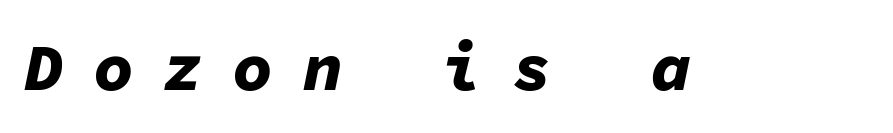
{"italic": "yes", "lean": "right", "slant_degrees": 11, "bold": "yes", "weight": "bold", "width": "normal", "stroke_contrast": "low", "x_height": "medium", "monospaced": "yes", "underline": "no", "letter_spacing": "wide", "letter_spacing_em": 0.44, "glyph_px": 67}
